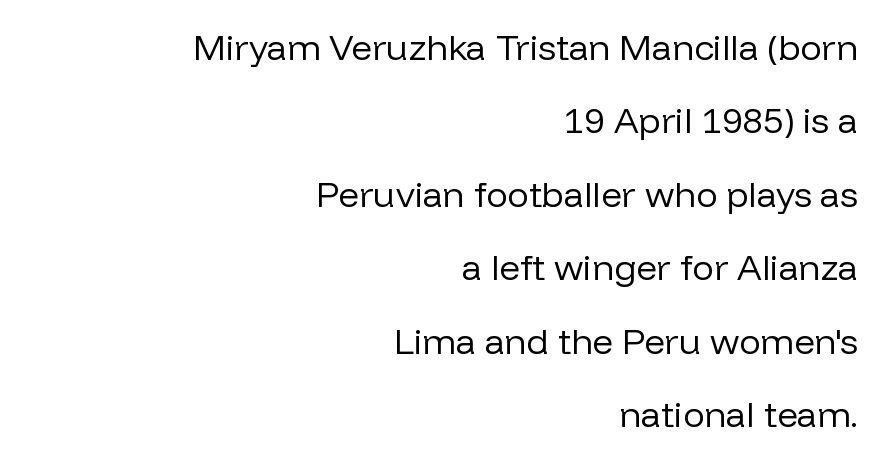
{"serif": "no", "italic": "no", "bold": "no", "weight": "regular", "width": "normal", "stroke_contrast": "low", "x_height": "medium", "monospaced": "no", "underline": "no", "align": "right", "line_spacing": "loose", "line_spacing_ratio": 2.04, "letter_spacing": "normal", "letter_spacing_em": 0.0, "glyph_px": 36}
